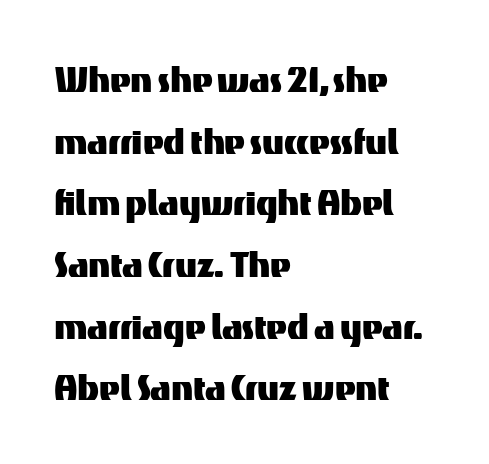
{"serif": "no", "italic": "no", "width": "normal", "stroke_contrast": "medium", "x_height": "medium", "monospaced": "no", "underline": "no", "align": "left", "line_spacing": "normal", "line_spacing_ratio": 1.37, "letter_spacing": "normal", "letter_spacing_em": 0.0, "glyph_px": 45}
